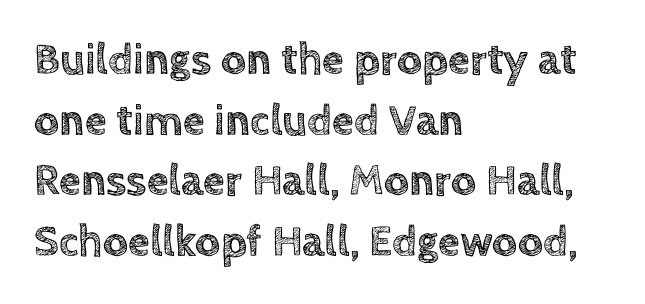
Q: Is the text italic (slanted)? A: No, it is upright.
Q: Is the text underlined? A: No.
Q: How is the paragraph aligned? A: Left-aligned.
Q: Is the spacing between letters normal or unusually wide? A: Normal.
Q: Is the spacing between lines tight, normal or loose? A: Normal.
Q: Width (condensed, normal, or wide)? A: Normal.
Q: x-height? A: Large.
Q: Monospaced? A: No.
